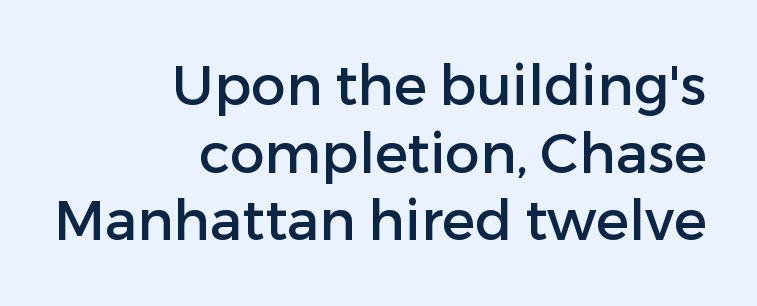
Q: Is the text italic (slanted)? A: No, it is upright.
Q: Is the typeface a serif or a sans-serif typeface? A: Sans-serif.
Q: Is the text underlined? A: No.
Q: How is the paragraph aligned? A: Right-aligned.
Q: Is the spacing between letters normal or unusually wide? A: Normal.
Q: Width (condensed, normal, or wide)? A: Normal.
Q: Stroke contrast? A: Low.
Q: x-height? A: Medium.
Q: Monospaced? A: No.
